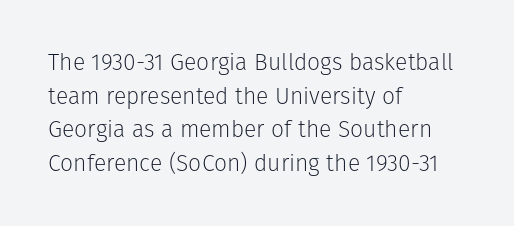
The image shows 23 px text type, upright; set left-aligned, normal line spacing (1.46x), normal letter spacing, not underlined.
